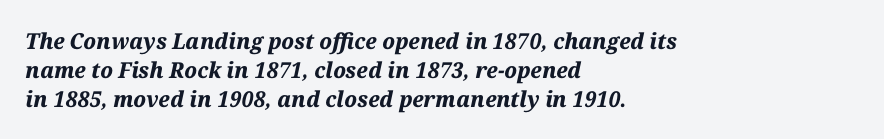
Look at the tracking — it's just the regular setting, nothing added. The gap between lines stays unmarked. These lines were composed using italics. Reading down the block, your eye returns to a fixed left position each line.
